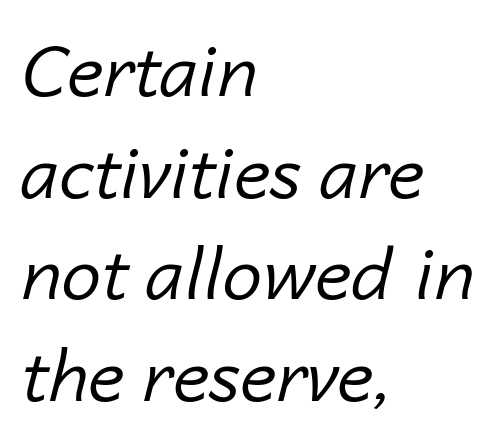
The image shows 71 px regular-weight type, italic (leaning right); set left-aligned, normal line spacing (1.43x), normal letter spacing, not underlined; low stroke contrast and a medium x-height.
